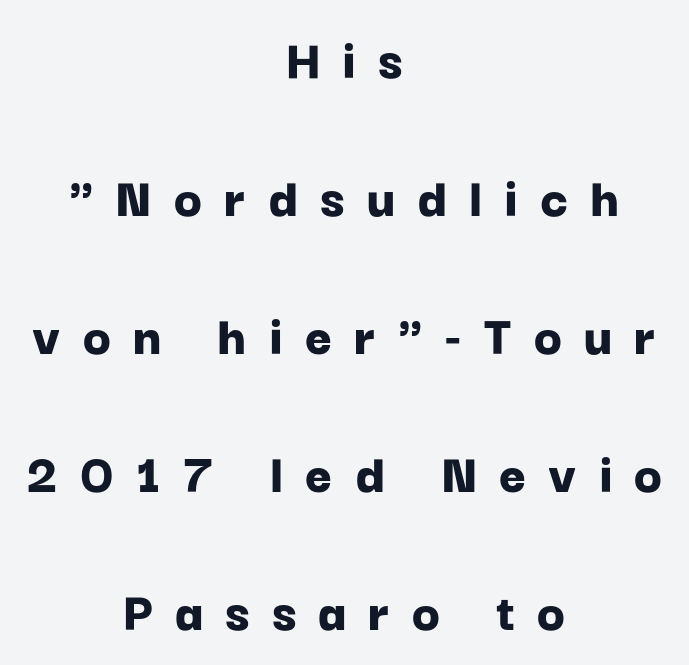
Q: Is the text bold? A: Yes.
Q: Is the text italic (slanted)? A: No, it is upright.
Q: Is the typeface a serif or a sans-serif typeface? A: Sans-serif.
Q: Is the text underlined? A: No.
Q: How is the paragraph aligned? A: Centered.
Q: Is the spacing between letters normal or unusually wide? A: Unusually wide.
Q: Is the spacing between lines tight, normal or loose? A: Loose.
Q: Width (condensed, normal, or wide)? A: Normal.
Q: Stroke contrast? A: Low.
Q: x-height? A: Medium.
Q: Monospaced? A: No.
